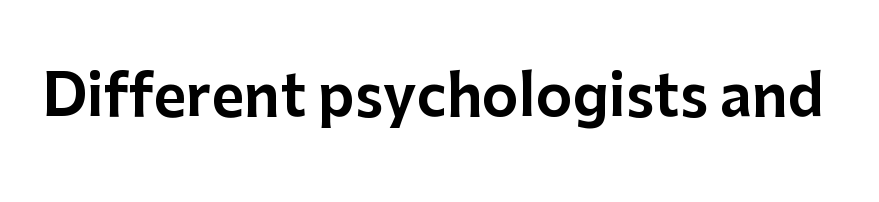
The letters carry no serifs — their stems end cleanly without finishing strokes. Words appear dense and cohesive because spacing is normal. Spacing verdict: proportional, widths tailored to each character. No italicization has been applied; the sample stays upright. The strip under each line holds only bare page.
